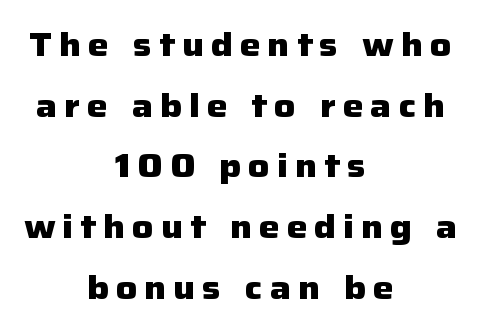
{"serif": "no", "italic": "no", "bold": "yes", "weight": "heavy", "width": "normal", "stroke_contrast": "low", "x_height": "medium", "monospaced": "no", "underline": "no", "align": "center", "line_spacing_ratio": 1.84, "letter_spacing": "wide", "letter_spacing_em": 0.21, "glyph_px": 33}
